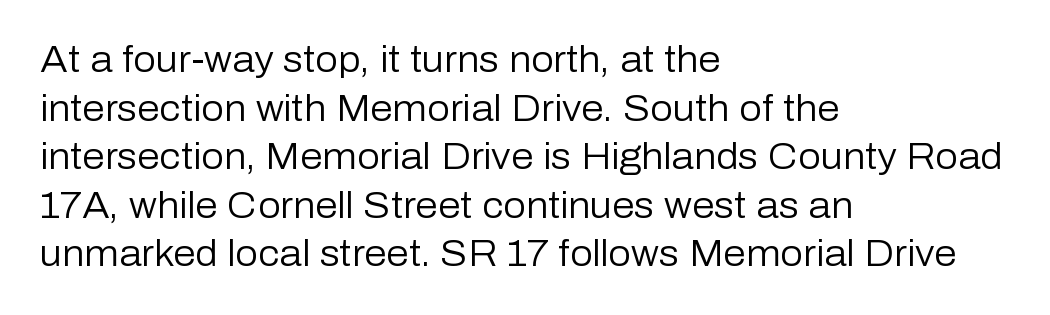
The image shows 36 px regular-weight sans-serif type, upright; set left-aligned, normal line spacing (1.35x), normal letter spacing, not underlined; low stroke contrast and a medium x-height.
